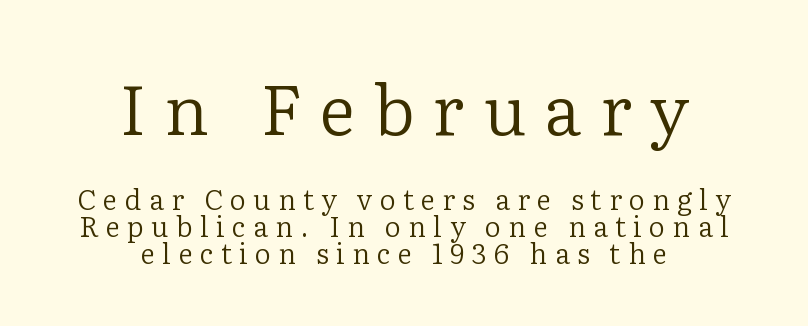
The passage is arranged like a title page — every line centered. The glyphs are unaccompanied by any horizontal stroke below them. Large over small — that's the arrangement of the two blocks here. Short note: letters widely spaced. Check where the strokes stop: tiny serifs finish them off. The characters are drawn with everyday or finer stroke widths.
